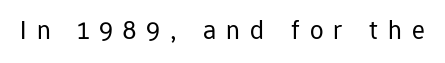
Observe the wide spacing: letters keep a clear distance from each other. Lines of text with bare space underneath. Is the stroke heavy? The answer is a plain regular-or-lighter. Ordinary non-slanted type is in use.
